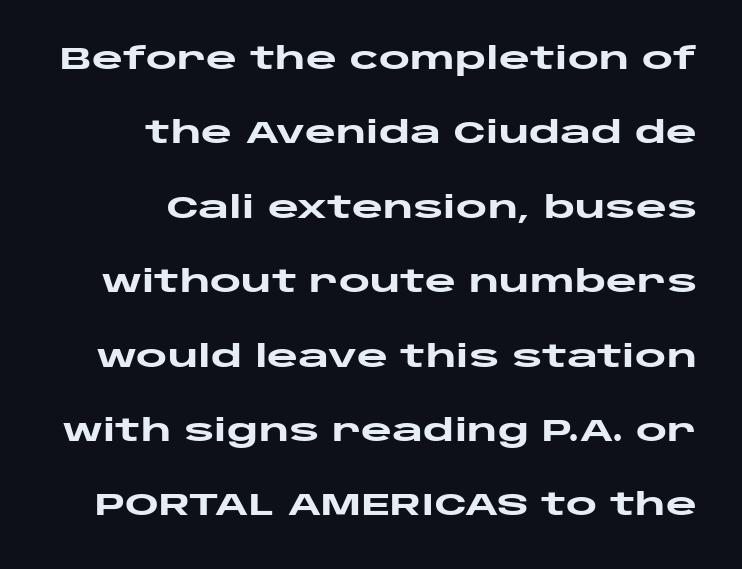
Q: Is the text bold? A: Yes.
Q: Is the text italic (slanted)? A: No, it is upright.
Q: Is the typeface a serif or a sans-serif typeface? A: Sans-serif.
Q: Is the text underlined? A: No.
Q: How is the paragraph aligned? A: Right-aligned.
Q: Is the spacing between letters normal or unusually wide? A: Normal.
Q: Is the spacing between lines tight, normal or loose? A: Loose.
Q: Width (condensed, normal, or wide)? A: Wide.
Q: Stroke contrast? A: Low.
Q: x-height? A: Large.
Q: Monospaced? A: No.
